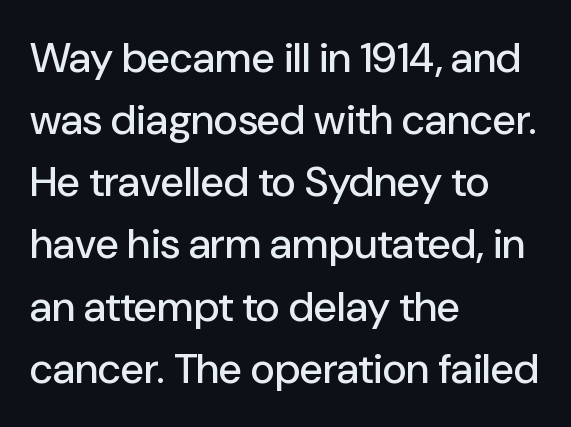
This rendering uses left alignment, leaving the right contour irregular. Does the lettering tilt? It doesn't — this is upright. The passage shown has conventional tracking throughout. Proportional: the letters do not fall into vertical columns.
